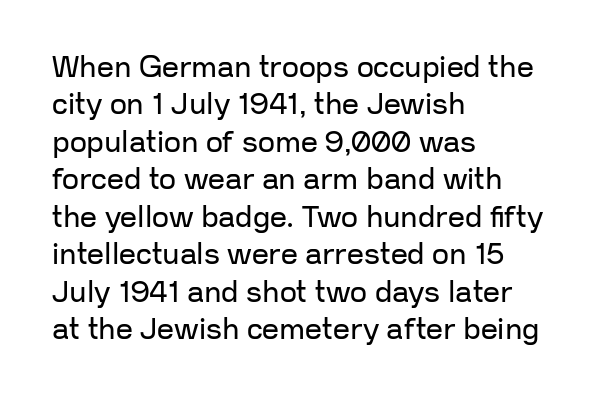
The block of text has a typical density, with ordinary space between rows. A clean baseline with only descenders dipping below it. Think of a printed novel: that variable character pitch is what you see here. Notice how the passage keeps a crisp vertical edge on the left only. Weight class: somewhere from thin through regular.
